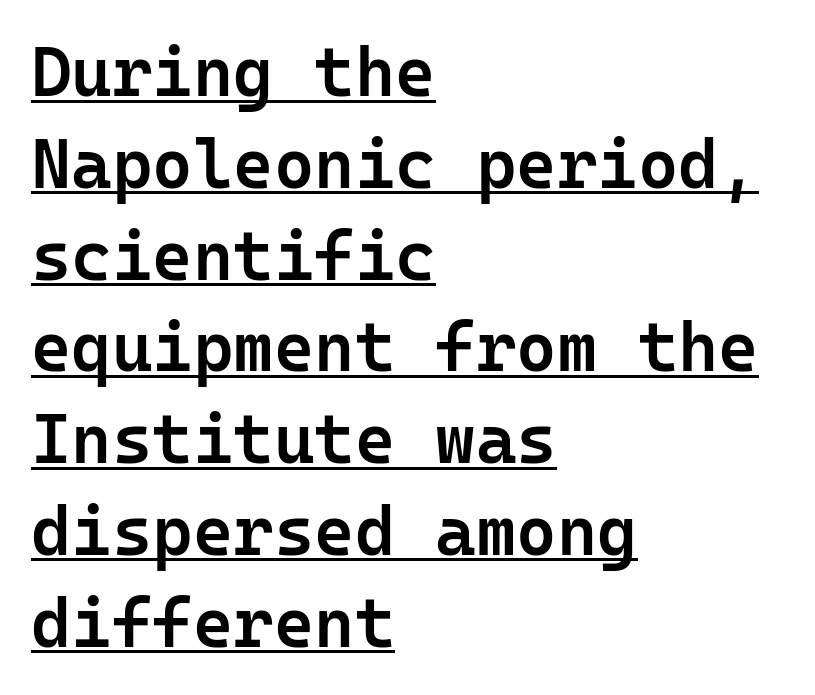
{"serif": "no", "italic": "no", "bold": "semi", "weight": "semibold", "width": "normal", "stroke_contrast": "low", "x_height": "medium", "monospaced": "yes", "underline": "yes", "align": "left", "line_spacing": "normal", "line_spacing_ratio": 1.33, "letter_spacing": "normal", "letter_spacing_em": 0.0, "glyph_px": 69}
